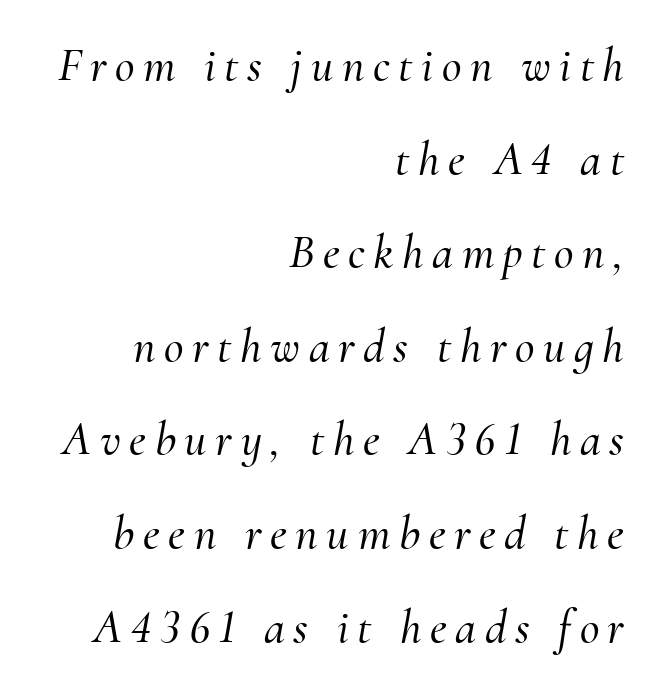
{"serif": "yes", "italic": "yes", "lean": "right", "slant_degrees": 10, "width": "normal", "stroke_contrast": "medium", "x_height": "small", "monospaced": "no", "underline": "no", "align": "right", "line_spacing": "loose", "line_spacing_ratio": 1.95, "glyph_px": 48}
